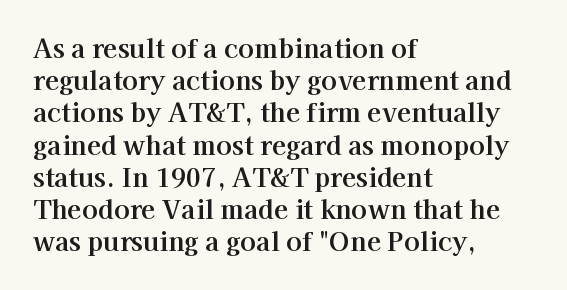
{"italic": "no", "underline": "no", "align": "left", "line_spacing_ratio": 1.24, "letter_spacing": "normal", "letter_spacing_em": 0.0, "glyph_px": 26}
